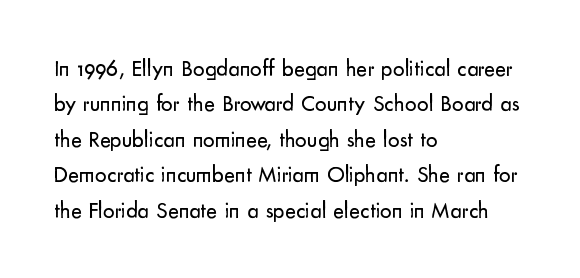
Q: Is the text bold? A: No.
Q: Is the text italic (slanted)? A: No, it is upright.
Q: Is the text underlined? A: No.
Q: How is the paragraph aligned? A: Left-aligned.
Q: Is the spacing between letters normal or unusually wide? A: Normal.
Q: Is the spacing between lines tight, normal or loose? A: Normal.
